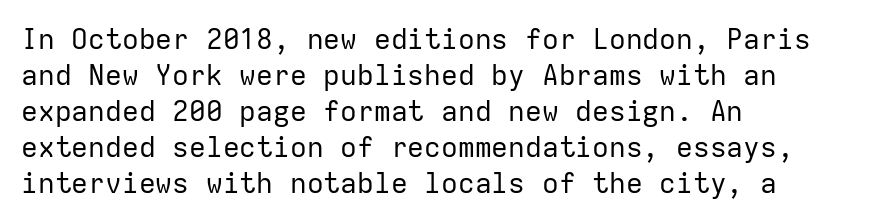
Q: Is the text bold? A: No.
Q: Is the text italic (slanted)? A: No, it is upright.
Q: Is the typeface a serif or a sans-serif typeface? A: Sans-serif.
Q: Is the text underlined? A: No.
Q: How is the paragraph aligned? A: Left-aligned.
Q: Is the spacing between letters normal or unusually wide? A: Normal.
Q: Is the spacing between lines tight, normal or loose? A: Normal.
Q: Width (condensed, normal, or wide)? A: Normal.
Q: Stroke contrast? A: Low.
Q: x-height? A: Medium.
Q: Monospaced? A: Yes.
